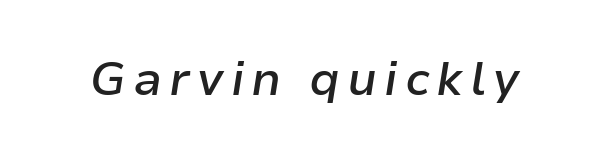
A bit beefed up — I'd call it semibold rather than bold. Yep, that's italic — everything's leaning. Glance below the letters and you will spot only blank space. Think of a printed novel: that variable character pitch is what you see here.
